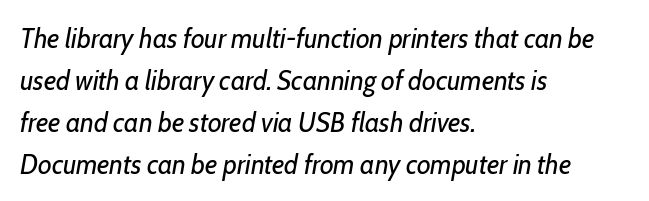
The image shows 28 px regular-weight, condensed type, italic (leaning right); set left-aligned, normal line spacing (1.5x), normal letter spacing, not underlined; low stroke contrast and a medium x-height.
